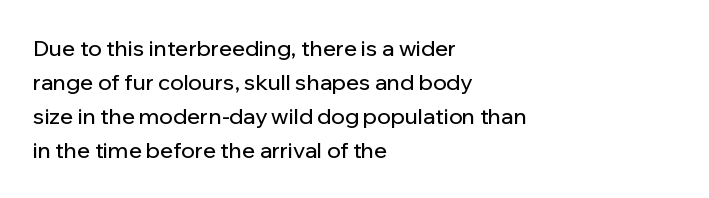
{"italic": "no", "underline": "no", "align": "left", "line_spacing": "normal", "line_spacing_ratio": 1.55, "letter_spacing": "normal", "letter_spacing_em": 0.0, "glyph_px": 22}
